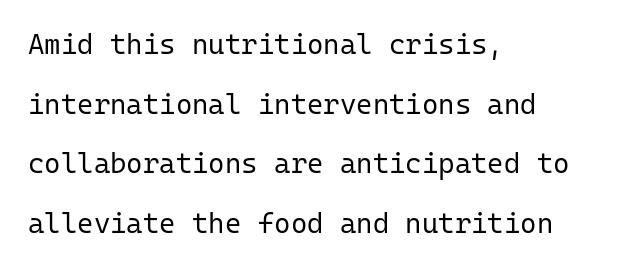
The image shows 28 px regular-weight sans-serif type, upright, monospaced; set left-aligned, loose line spacing (2.13x), normal letter spacing, not underlined; low stroke contrast and a medium x-height.
